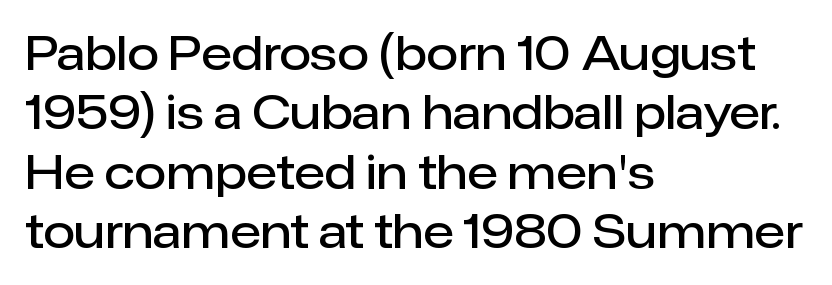
Upright lettering throughout. Glyph-to-glyph distance matches everyday printed text. What kind of face is this? One without serifs — a sans. If you measured baseline to baseline, you'd find a middling distance. Descender tails drop into unmarked territory. These lines are set flush left with a ragged right edge.
